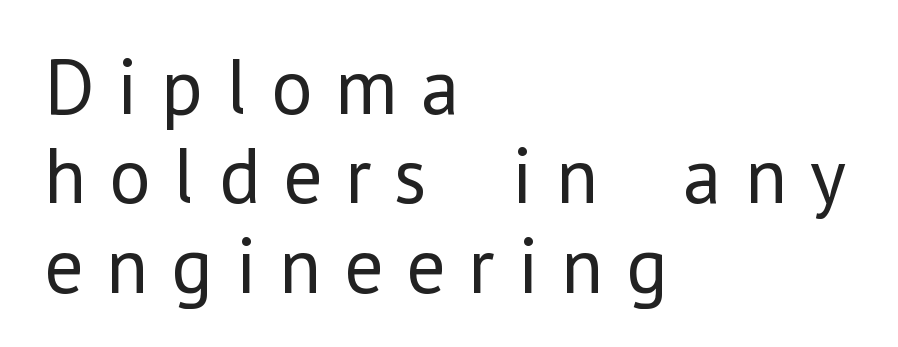
{"serif": "no", "italic": "no", "bold": "no", "weight": "regular", "width": "normal", "stroke_contrast": "low", "x_height": "medium", "monospaced": "no", "underline": "no", "align": "left", "line_spacing": "tight", "line_spacing_ratio": 1.13, "letter_spacing": "wide", "letter_spacing_em": 0.29, "glyph_px": 79}
